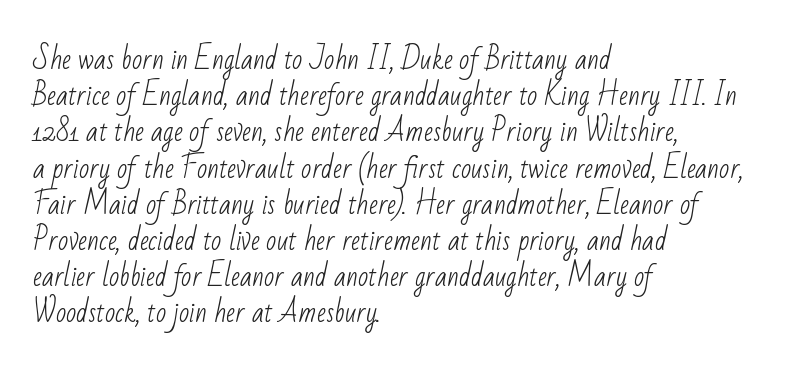
The image shows 27 px text type; set left-aligned, normal line spacing (1.34x), normal letter spacing, not underlined.
